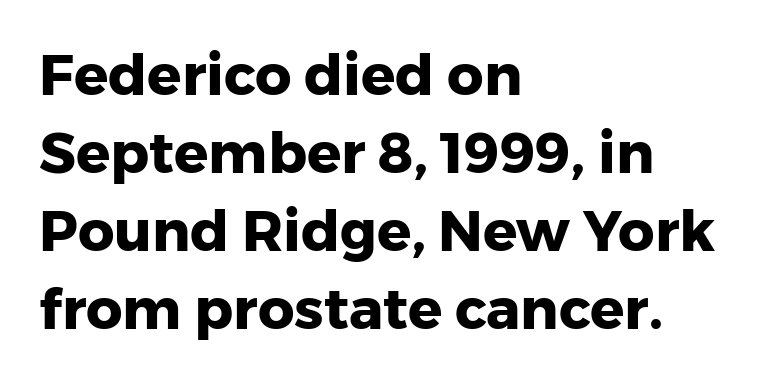
The image shows 57 px heavy sans-serif type, upright; set left-aligned, normal line spacing (1.37x), normal letter spacing, not underlined; low stroke contrast and a medium x-height.
